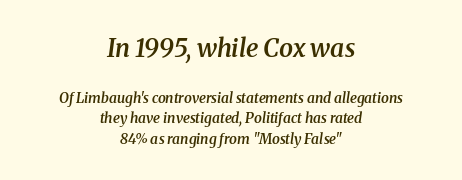
The image shows 25 px text type, italic (leaning right); set centered, normal line spacing (1.47x), normal letter spacing, not underlined; the first (top) block is 1.79x larger.
